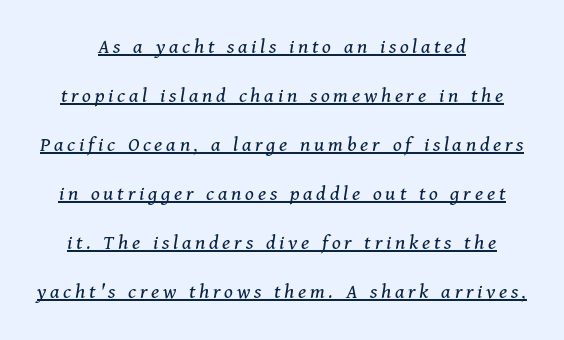
{"italic": "yes", "lean": "right", "slant_degrees": 11, "bold": "no", "underline": "yes", "align": "center", "line_spacing": "loose", "line_spacing_ratio": 2.23, "glyph_px": 22}
